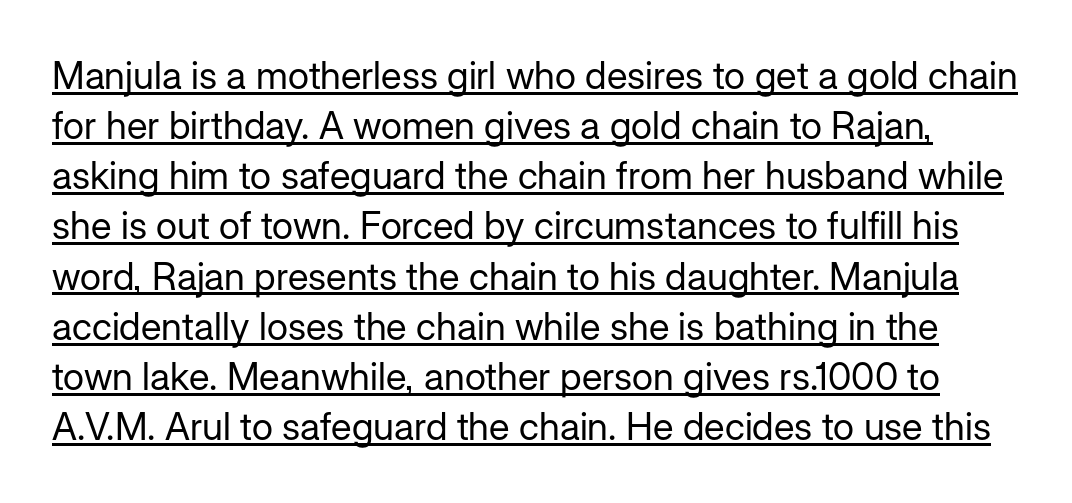
Caption: standard tracking, unaltered. Notice how the stems are strictly vertical — no italics here. The passage shown is typed in a proportional face where columns would drift. The block of text has a typical density, with ordinary space between rows. What kind of face is this? One without serifs — a sans. The passage shown is not bold in any degree.
